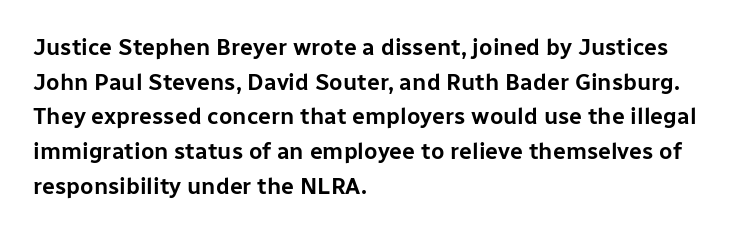
Q: Is the text italic (slanted)? A: No, it is upright.
Q: Is the text underlined? A: No.
Q: How is the paragraph aligned? A: Left-aligned.
Q: Is the spacing between letters normal or unusually wide? A: Normal.
Q: Is the spacing between lines tight, normal or loose? A: Normal.
